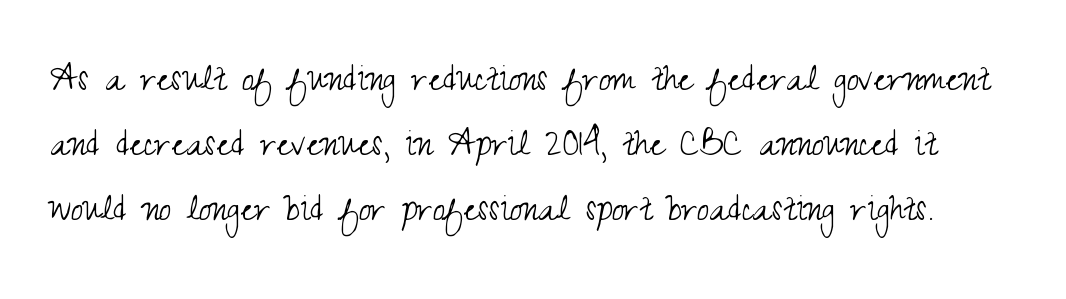
{"serif": "no", "italic": "no", "bold": "no", "weight": "light", "width": "condensed", "stroke_contrast": "medium", "x_height": "small", "monospaced": "no", "underline": "no", "line_spacing": "normal", "line_spacing_ratio": 1.51, "letter_spacing": "normal", "letter_spacing_em": 0.0, "glyph_px": 43}
